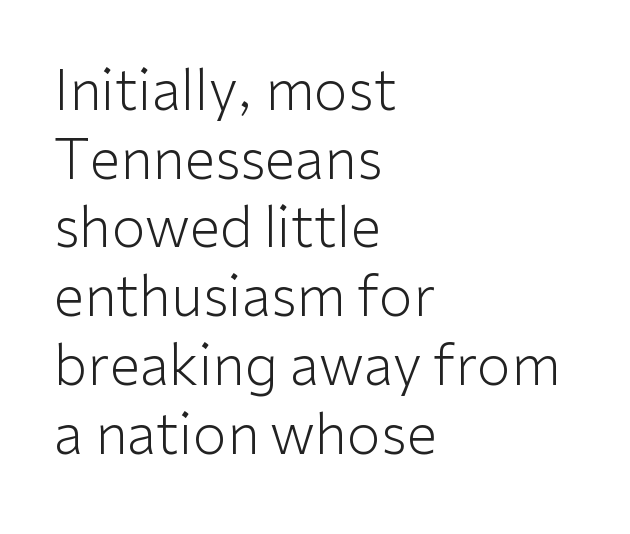
The image shows 55 px light sans-serif type, upright; set left-aligned, normal line spacing (1.25x), normal letter spacing, not underlined; low stroke contrast and a medium x-height.
